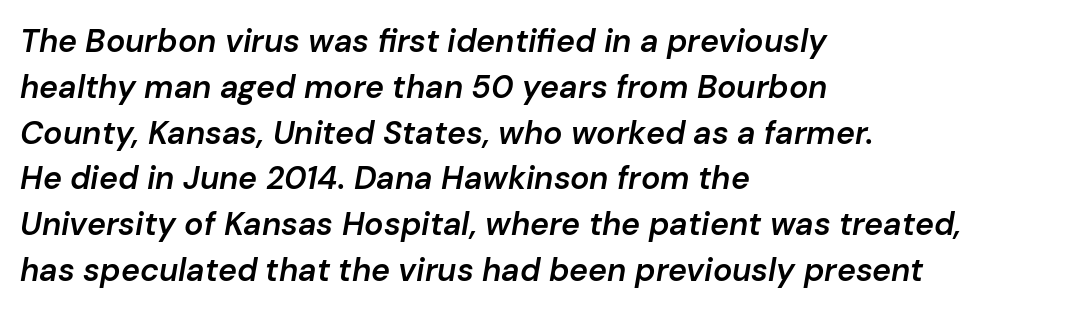
{"italic": "yes", "lean": "right", "slant_degrees": 10, "bold": "semi", "weight": "semibold", "width": "normal", "stroke_contrast": "low", "x_height": "medium", "monospaced": "no", "underline": "no", "align": "left", "line_spacing": "normal", "line_spacing_ratio": 1.43, "letter_spacing": "normal", "letter_spacing_em": 0.0, "glyph_px": 32}
